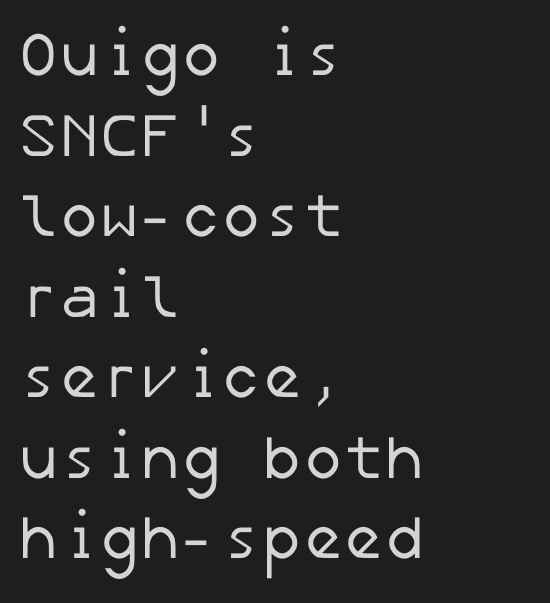
{"serif": "no", "bold": "no", "weight": "regular", "width": "normal", "stroke_contrast": "low", "x_height": "medium", "underline": "no", "align": "left", "line_spacing": "normal", "line_spacing_ratio": 1.32, "letter_spacing": "normal", "letter_spacing_em": 0.0, "glyph_px": 61}
